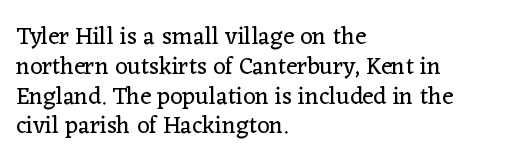
{"italic": "no", "bold": "no", "underline": "no", "align": "left", "line_spacing_ratio": 1.24, "letter_spacing": "normal", "letter_spacing_em": 0.0, "glyph_px": 24}
